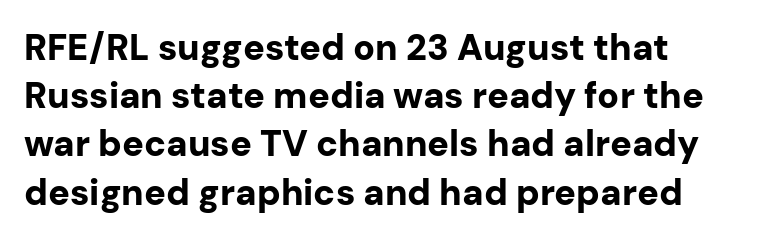
Q: Is the text bold? A: Yes.
Q: Is the text italic (slanted)? A: No, it is upright.
Q: Is the typeface a serif or a sans-serif typeface? A: Sans-serif.
Q: Is the text underlined? A: No.
Q: How is the paragraph aligned? A: Left-aligned.
Q: Is the spacing between letters normal or unusually wide? A: Normal.
Q: Is the spacing between lines tight, normal or loose? A: Normal.
Q: Width (condensed, normal, or wide)? A: Normal.
Q: Stroke contrast? A: Low.
Q: x-height? A: Medium.
Q: Monospaced? A: No.
